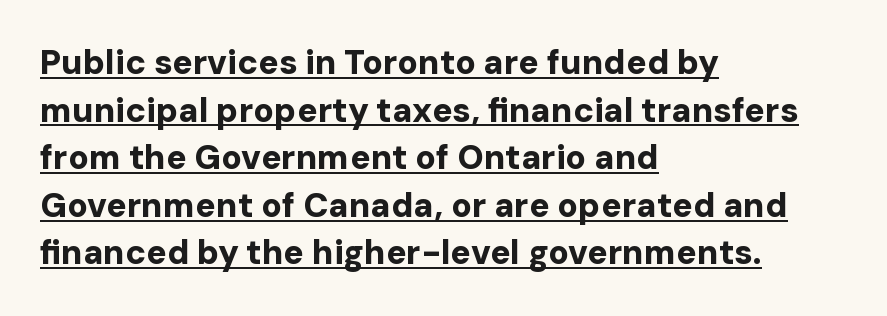
{"serif": "no", "italic": "no", "bold": "yes", "weight": "bold", "width": "normal", "stroke_contrast": "low", "x_height": "medium", "monospaced": "no", "underline": "yes", "align": "left", "line_spacing": "normal", "line_spacing_ratio": 1.4, "letter_spacing": "normal", "letter_spacing_em": 0.0, "glyph_px": 34}
